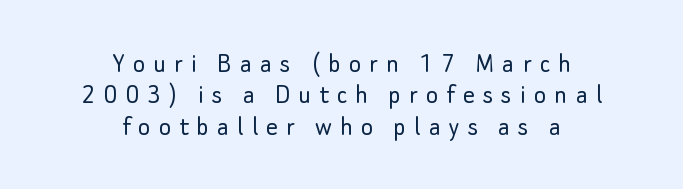
The image shows 29 px light sans-serif type, upright; set centered, tight line spacing (1.08x), unusually wide letter spacing (+0.28 em), not underlined; low stroke contrast and a small x-height.
